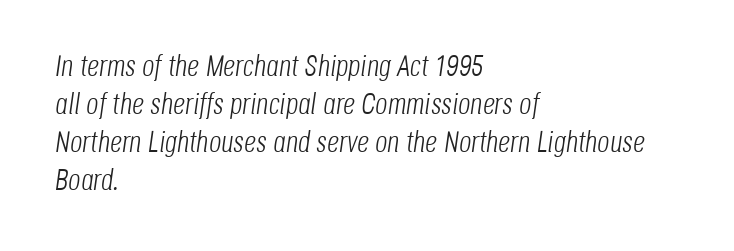
The font is comparable to plain body text, perhaps lighter. The face used here has a pronounced slope to its letters. Spacing verdict: proportional, widths tailored to each character. The designer left line spacing at the default.
